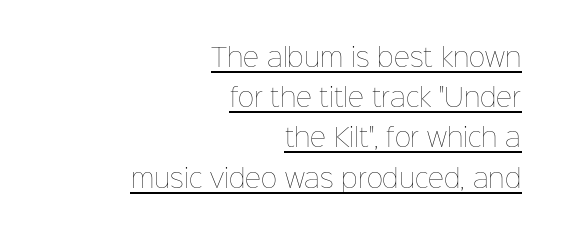
Q: Is the text bold? A: No.
Q: Is the text italic (slanted)? A: No, it is upright.
Q: Is the text underlined? A: Yes.
Q: How is the paragraph aligned? A: Right-aligned.
Q: Is the spacing between letters normal or unusually wide? A: Normal.
Q: Is the spacing between lines tight, normal or loose? A: Normal.
